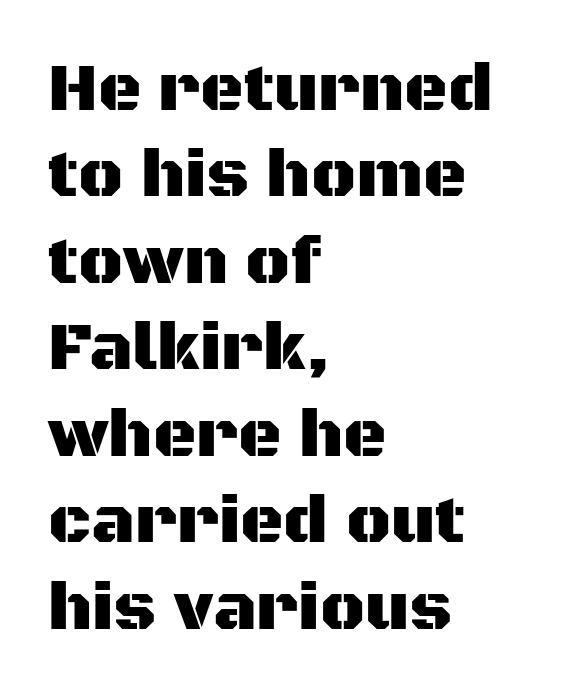
Q: Is the text italic (slanted)? A: No, it is upright.
Q: Is the typeface a serif or a sans-serif typeface? A: Sans-serif.
Q: Is the text underlined? A: No.
Q: How is the paragraph aligned? A: Left-aligned.
Q: Is the spacing between letters normal or unusually wide? A: Normal.
Q: Is the spacing between lines tight, normal or loose? A: Normal.
Q: Width (condensed, normal, or wide)? A: Normal.
Q: Stroke contrast? A: Medium.
Q: x-height? A: Large.
Q: Monospaced? A: No.
